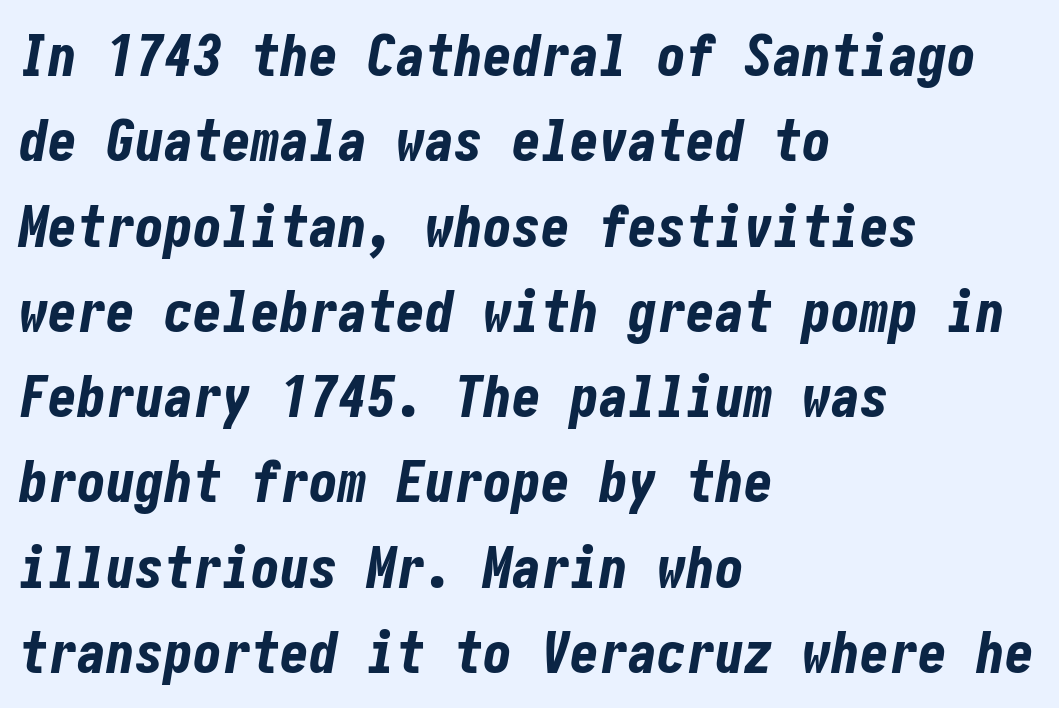
The image shows 58 px bold, condensed type, italic (leaning right); set left-aligned, normal line spacing (1.47x), normal letter spacing, not underlined; low stroke contrast and a medium x-height.
